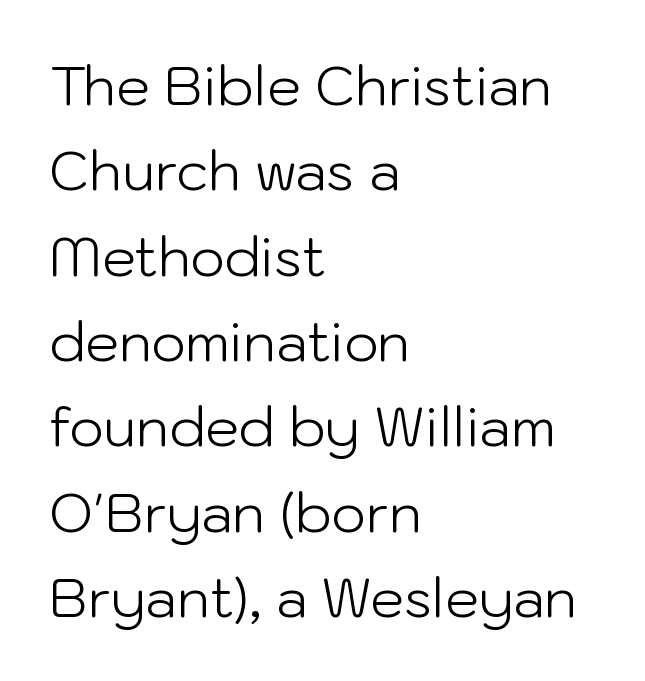
{"serif": "no", "italic": "no", "bold": "no", "weight": "light", "width": "normal", "stroke_contrast": "low", "x_height": "medium", "monospaced": "no", "underline": "no", "align": "left", "line_spacing": "normal", "line_spacing_ratio": 1.58, "letter_spacing": "normal", "letter_spacing_em": 0.0, "glyph_px": 54}
